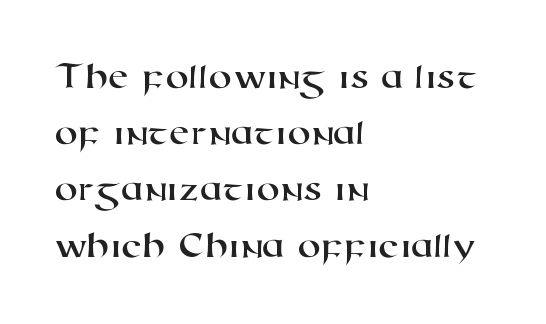
Short note: letters normally spaced. The baseline area is clear. The rendering uses natural spacing where letterforms have individual widths. Leading matches the norm, producing a regular column. Left-aligned paragraph, ragged on the right. The type family on display is of the sans-serif kind.
